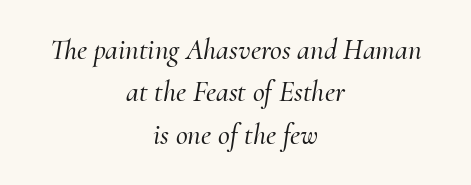
The image shows 29 px serif type, italic (leaning right); set centered, normal line spacing (1.46x), normal letter spacing, not underlined; medium stroke contrast and a small x-height.
